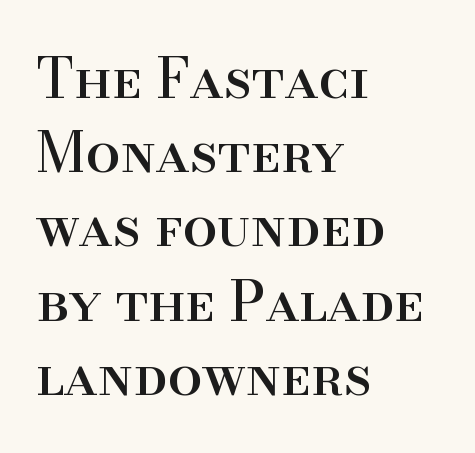
The image shows 55 px serif type, upright; set left-aligned, normal line spacing (1.35x), normal letter spacing, not underlined; high stroke contrast and a small x-height.
